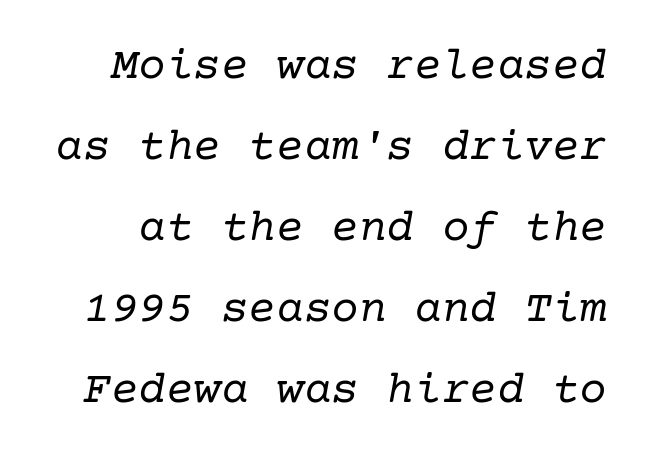
Q: Is the text bold? A: No.
Q: Is the text italic (slanted)? A: Yes, it leans right by about 10 degrees.
Q: Is the typeface a serif or a sans-serif typeface? A: Serif.
Q: Is the text underlined? A: No.
Q: Is the spacing between letters normal or unusually wide? A: Normal.
Q: Width (condensed, normal, or wide)? A: Normal.
Q: Stroke contrast? A: Low.
Q: x-height? A: Medium.
